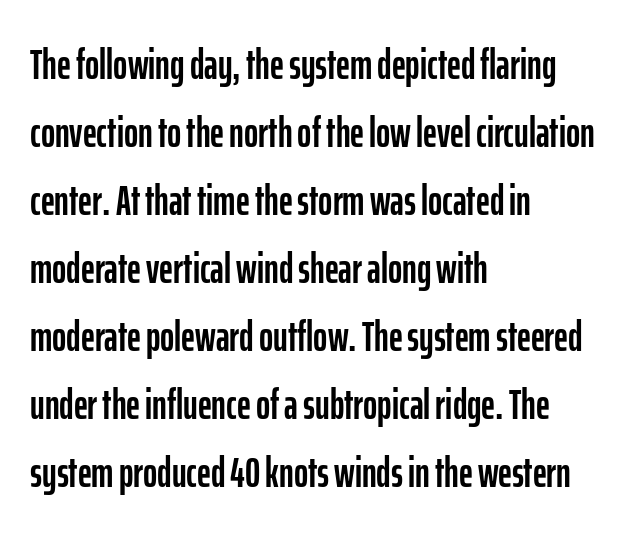
{"serif": "no", "italic": "no", "width": "condensed", "stroke_contrast": "low", "x_height": "medium", "monospaced": "no", "underline": "no", "align": "left", "line_spacing": "normal", "line_spacing_ratio": 1.58, "letter_spacing": "normal", "letter_spacing_em": 0.0, "glyph_px": 43}
